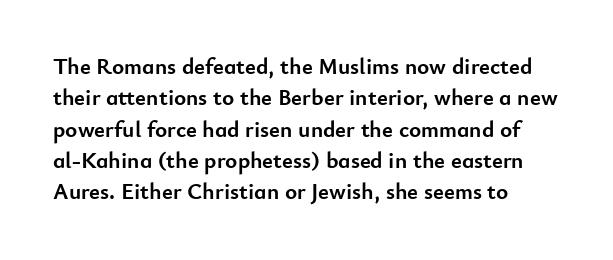
The image shows 23 px bold type, upright; set left-aligned, normal line spacing (1.36x), normal letter spacing, not underlined.
